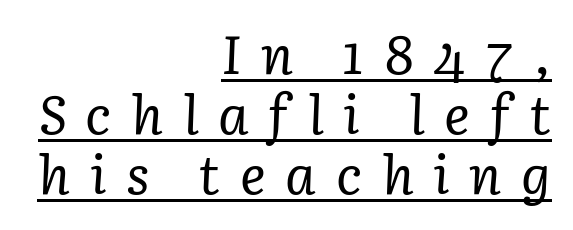
Q: Is the text bold? A: No.
Q: Is the text italic (slanted)? A: Yes, it leans right by about 3 degrees.
Q: Is the typeface a serif or a sans-serif typeface? A: Serif.
Q: Is the text underlined? A: Yes.
Q: How is the paragraph aligned? A: Right-aligned.
Q: Is the spacing between letters normal or unusually wide? A: Unusually wide.
Q: Is the spacing between lines tight, normal or loose? A: Tight.
Q: Width (condensed, normal, or wide)? A: Normal.
Q: Stroke contrast? A: Low.
Q: x-height? A: Medium.
Q: Monospaced? A: No.
